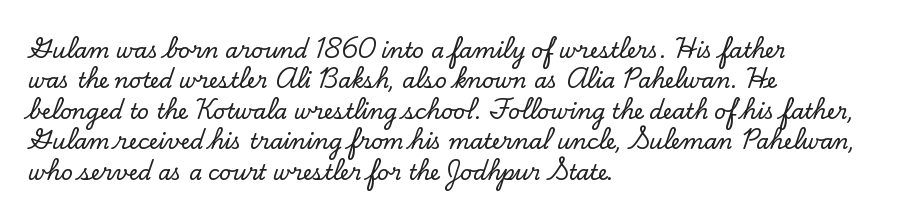
Q: Is the text italic (slanted)? A: Yes.
Q: Is the text underlined? A: No.
Q: How is the paragraph aligned? A: Left-aligned.
Q: Is the spacing between letters normal or unusually wide? A: Normal.
Q: Is the spacing between lines tight, normal or loose? A: Normal.
